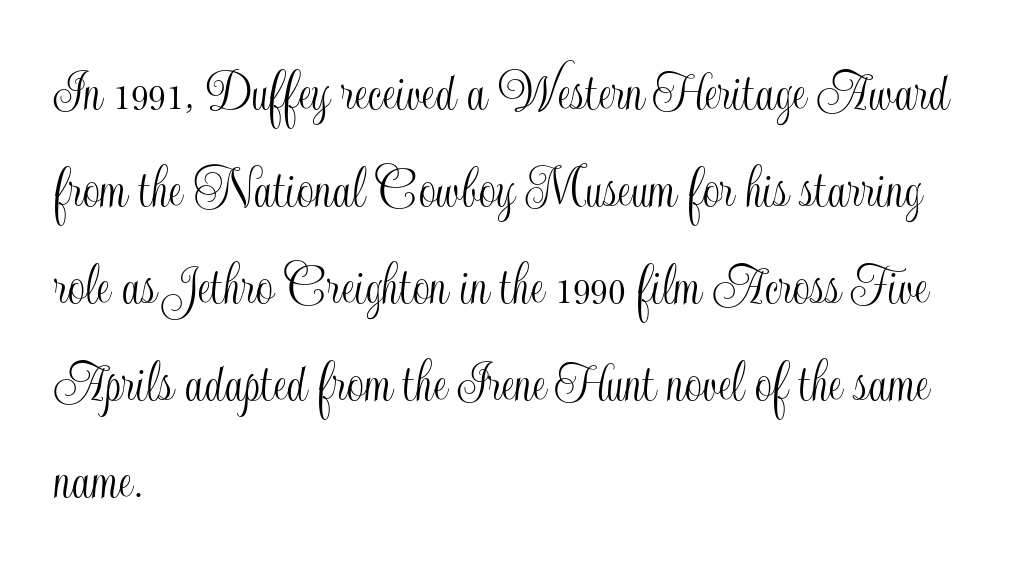
Q: Is the text italic (slanted)? A: Yes.
Q: Is the text underlined? A: No.
Q: How is the paragraph aligned? A: Left-aligned.
Q: Is the spacing between letters normal or unusually wide? A: Normal.
Q: Is the spacing between lines tight, normal or loose? A: Normal.
Q: Width (condensed, normal, or wide)? A: Condensed.
Q: x-height? A: Small.
Q: Monospaced? A: No.
